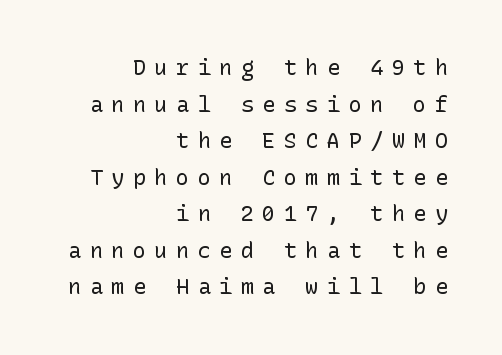
The image shows 22 px text type, upright; set right-aligned, normal line spacing (1.66x), unusually wide letter spacing (+0.38 em), not underlined.
